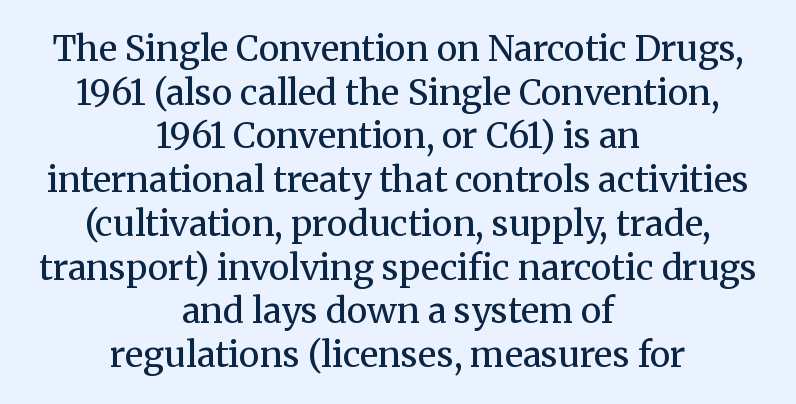
{"serif": "yes", "italic": "no", "bold": "no", "weight": "regular", "width": "normal", "stroke_contrast": "medium", "x_height": "medium", "monospaced": "no", "underline": "no", "align": "center", "line_spacing": "normal", "line_spacing_ratio": 1.25, "letter_spacing": "normal", "letter_spacing_em": 0.0, "glyph_px": 35}
